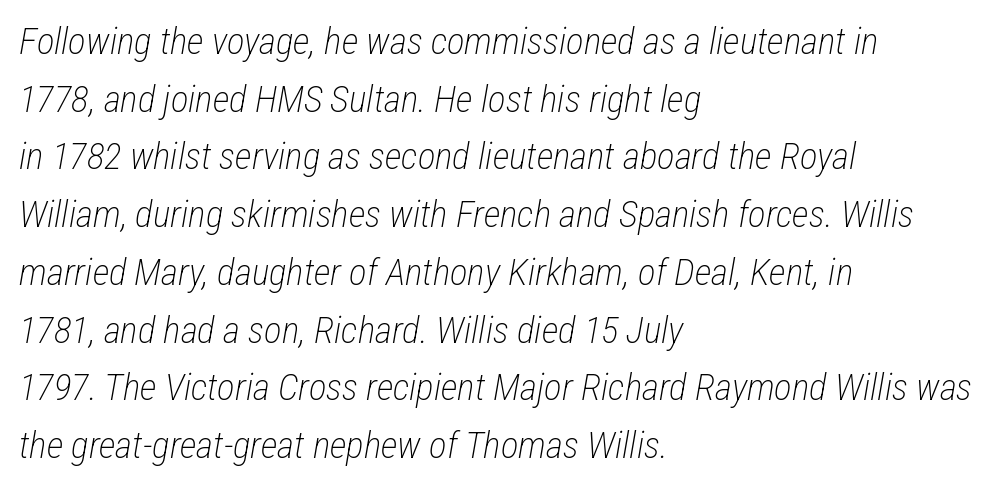
Q: Is the text bold? A: No.
Q: Is the text italic (slanted)? A: Yes, it leans right by about 12 degrees.
Q: Is the text underlined? A: No.
Q: How is the paragraph aligned? A: Left-aligned.
Q: Is the spacing between letters normal or unusually wide? A: Normal.
Q: Is the spacing between lines tight, normal or loose? A: Normal.
Q: Width (condensed, normal, or wide)? A: Condensed.
Q: Stroke contrast? A: Low.
Q: x-height? A: Medium.
Q: Monospaced? A: No.
